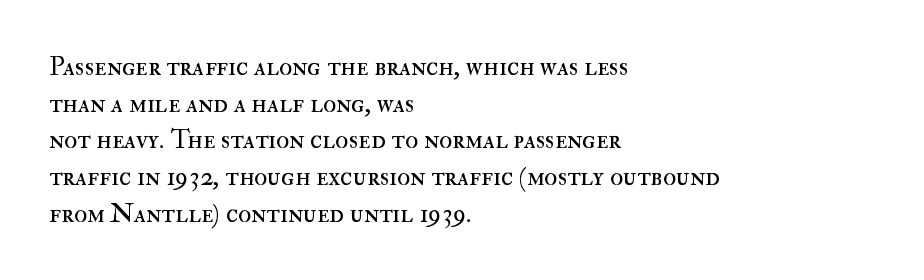
{"italic": "no", "bold": "no", "underline": "no", "align": "left", "line_spacing": "normal", "line_spacing_ratio": 1.36, "letter_spacing": "normal", "letter_spacing_em": 0.0, "glyph_px": 27}
